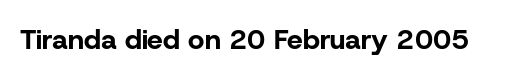
The image shows 28 px bold sans-serif type, upright; set normal letter spacing, not underlined; low stroke contrast and a medium x-height.
